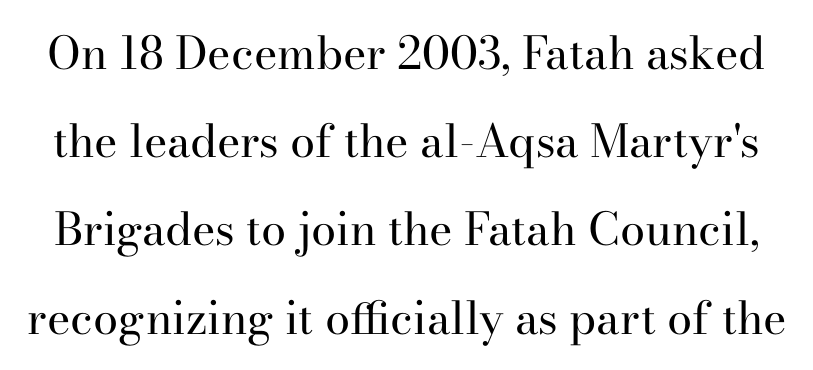
The image shows 45 px regular-weight serif type, upright; set loose line spacing (1.96x), normal letter spacing, not underlined; high stroke contrast and a small x-height.
